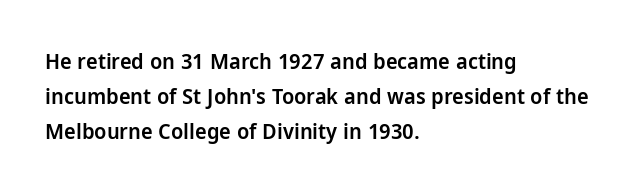
The image shows 22 px text type, upright; set left-aligned, normal line spacing (1.58x), normal letter spacing, not underlined.
